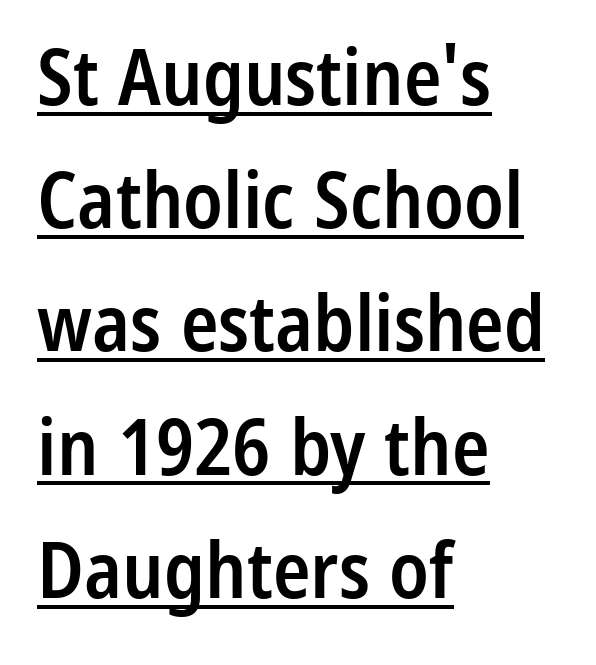
Q: Is the text bold? A: Semi-bold.
Q: Is the text italic (slanted)? A: No, it is upright.
Q: Is the typeface a serif or a sans-serif typeface? A: Sans-serif.
Q: Is the text underlined? A: Yes.
Q: How is the paragraph aligned? A: Left-aligned.
Q: Is the spacing between letters normal or unusually wide? A: Normal.
Q: Is the spacing between lines tight, normal or loose? A: Normal.
Q: Width (condensed, normal, or wide)? A: Condensed.
Q: Stroke contrast? A: Low.
Q: x-height? A: Medium.
Q: Monospaced? A: No.
